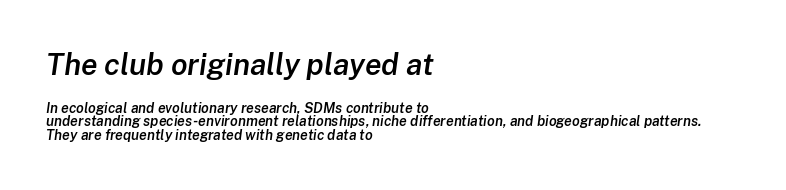
Q: Is the text bold? A: Semi-bold.
Q: Is the text italic (slanted)? A: Yes, it leans right by about 8 degrees.
Q: Is the text underlined? A: No.
Q: How is the paragraph aligned? A: Left-aligned.
Q: Is the spacing between letters normal or unusually wide? A: Normal.
Q: Is the spacing between lines tight, normal or loose? A: Tight.
Q: Which block of text is set in a larger size, the first (top) or the second (bottom)? A: The first (top) one.
Q: Width (condensed, normal, or wide)? A: Normal.
Q: Stroke contrast? A: Low.
Q: x-height? A: Medium.
Q: Monospaced? A: No.
